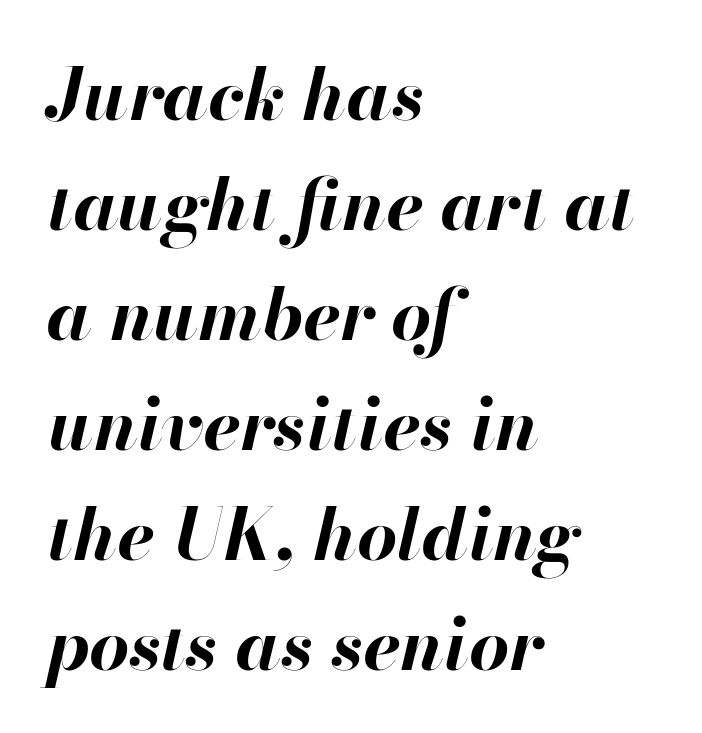
Q: Is the text bold? A: Yes.
Q: Is the text italic (slanted)? A: Yes, it leans right by about 13 degrees.
Q: Is the text underlined? A: No.
Q: How is the paragraph aligned? A: Left-aligned.
Q: Is the spacing between letters normal or unusually wide? A: Normal.
Q: Is the spacing between lines tight, normal or loose? A: Normal.
Q: Width (condensed, normal, or wide)? A: Normal.
Q: Stroke contrast? A: High.
Q: x-height? A: Small.
Q: Monospaced? A: No.
